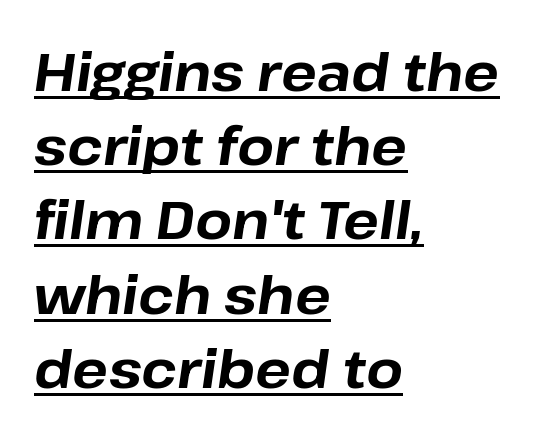
Q: Is the text bold? A: Yes.
Q: Is the text italic (slanted)? A: Yes, it leans right by about 8 degrees.
Q: Is the text underlined? A: Yes.
Q: How is the paragraph aligned? A: Left-aligned.
Q: Is the spacing between letters normal or unusually wide? A: Normal.
Q: Is the spacing between lines tight, normal or loose? A: Normal.
Q: Width (condensed, normal, or wide)? A: Normal.
Q: Stroke contrast? A: Low.
Q: x-height? A: Medium.
Q: Monospaced? A: No.
